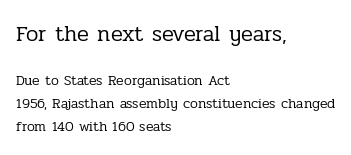
{"italic": "no", "bold": "no", "underline": "no", "align": "left", "line_spacing": "normal", "line_spacing_ratio": 1.63, "letter_spacing": "normal", "letter_spacing_em": 0.0, "larger_block": "first", "size_ratio": 1.57, "glyph_px": 22}
